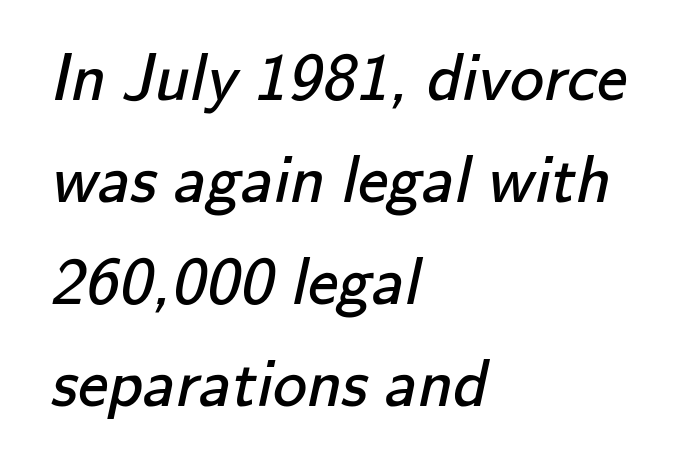
The image shows 68 px regular-weight sans-serif type; set left-aligned, normal line spacing (1.5x), normal letter spacing, not underlined; low stroke contrast and a small x-height.
